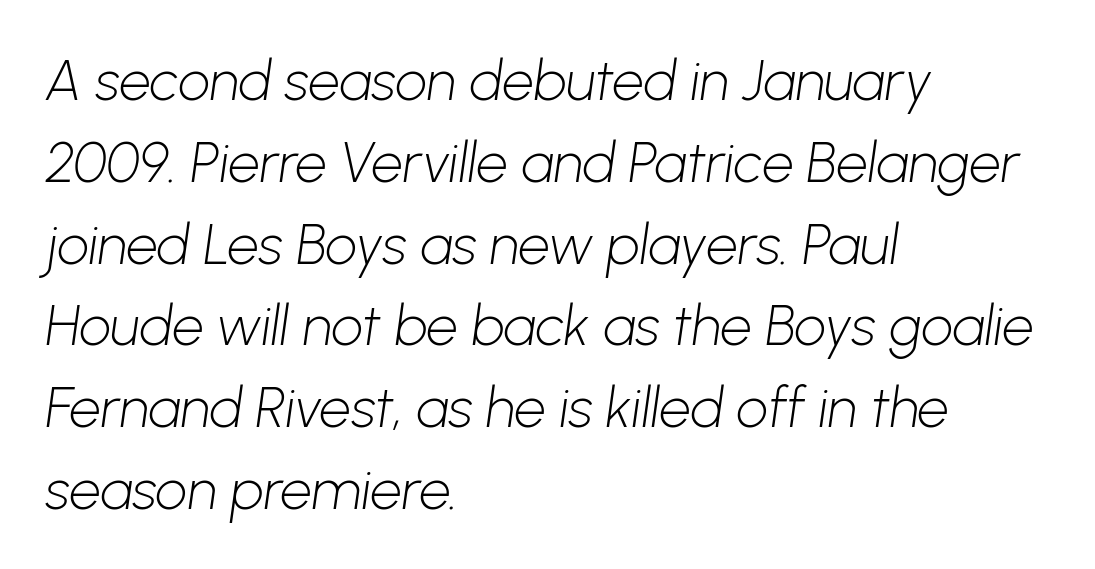
Q: Is the text bold? A: No.
Q: Is the typeface a serif or a sans-serif typeface? A: Sans-serif.
Q: Is the text underlined? A: No.
Q: How is the paragraph aligned? A: Left-aligned.
Q: Is the spacing between letters normal or unusually wide? A: Normal.
Q: Is the spacing between lines tight, normal or loose? A: Normal.
Q: Width (condensed, normal, or wide)? A: Normal.
Q: Stroke contrast? A: Low.
Q: x-height? A: Medium.
Q: Monospaced? A: No.
